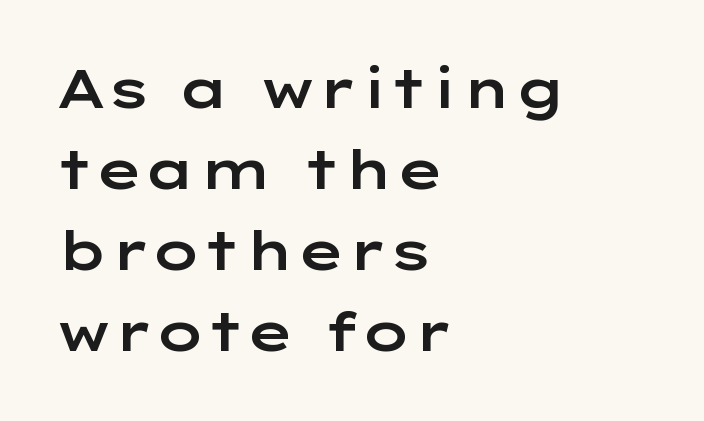
{"serif": "no", "italic": "no", "width": "wide", "stroke_contrast": "low", "x_height": "medium", "monospaced": "no", "underline": "no", "align": "left", "line_spacing": "normal", "line_spacing_ratio": 1.53, "letter_spacing": "normal", "letter_spacing_em": 0.0, "glyph_px": 53}
